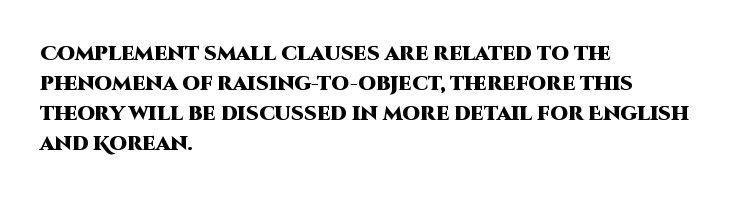
{"italic": "no", "bold": "yes", "underline": "no", "align": "left", "line_spacing": "normal", "line_spacing_ratio": 1.5, "letter_spacing": "normal", "letter_spacing_em": 0.0, "glyph_px": 20}
